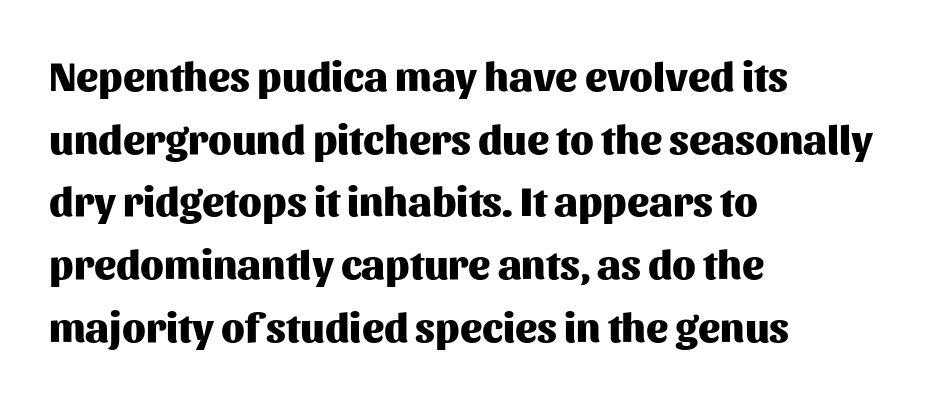
Q: Is the text bold? A: Yes.
Q: Is the text italic (slanted)? A: No, it is upright.
Q: Is the typeface a serif or a sans-serif typeface? A: Sans-serif.
Q: Is the text underlined? A: No.
Q: How is the paragraph aligned? A: Left-aligned.
Q: Is the spacing between letters normal or unusually wide? A: Normal.
Q: Is the spacing between lines tight, normal or loose? A: Normal.
Q: Width (condensed, normal, or wide)? A: Normal.
Q: Stroke contrast? A: Medium.
Q: x-height? A: Medium.
Q: Monospaced? A: No.
